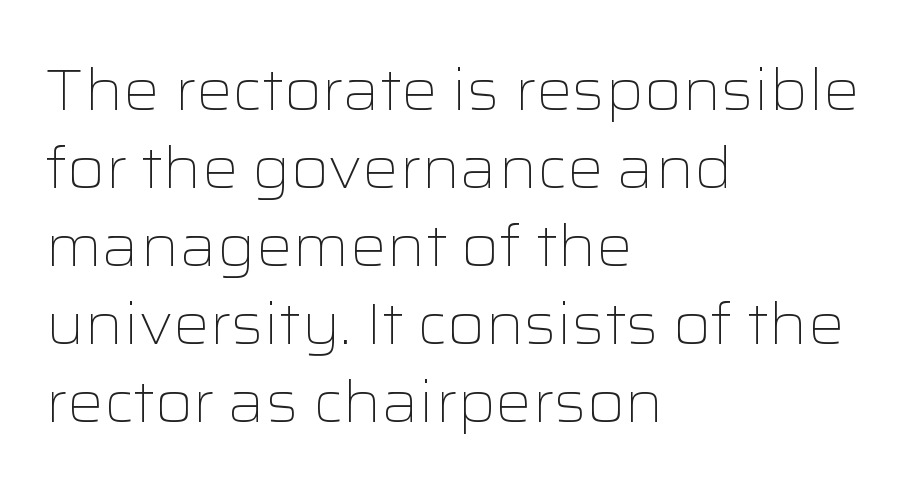
{"serif": "no", "italic": "no", "bold": "no", "weight": "light", "width": "wide", "stroke_contrast": "low", "x_height": "medium", "monospaced": "no", "underline": "no", "align": "left", "line_spacing": "normal", "line_spacing_ratio": 1.37, "letter_spacing": "normal", "letter_spacing_em": 0.0, "glyph_px": 57}
